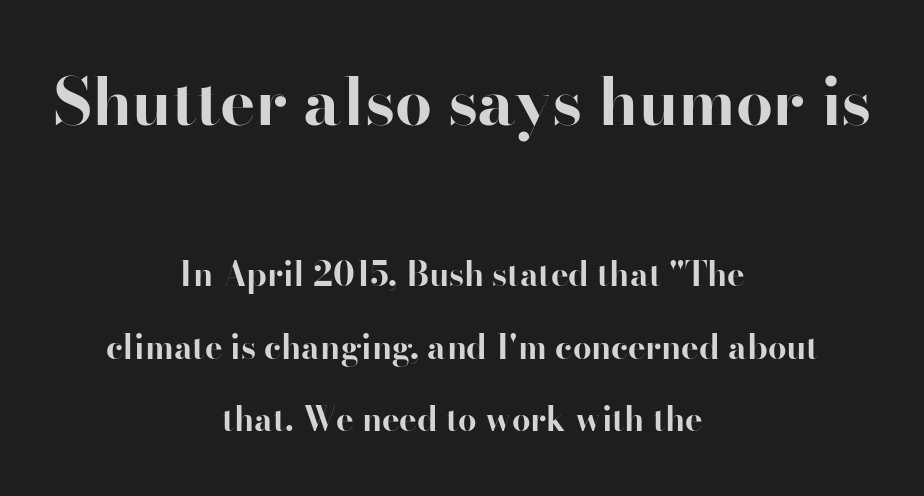
The typesetter chose a symmetrical, centered arrangement here. The baseline area is clear. These lines are rendered in a variable-pitch font. Upright lettering throughout. If you measured baseline to baseline, you'd find a long distance.
